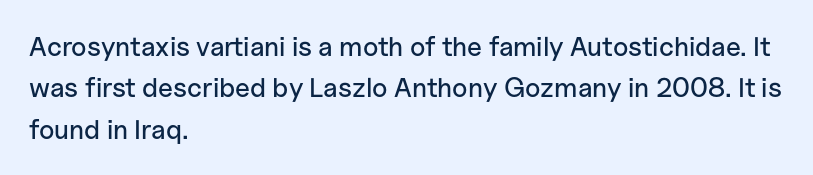
Successive baselines arrive at the customary interval. Short and long lines alike share a common starting point at left. Italic: no, the glyphs are upright roman. Short note: letters normally spaced. Quick note: underline off.
